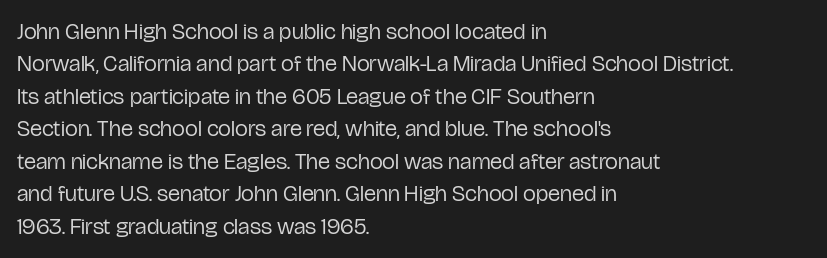
The tracking reads as untouched default to a designer's eye. Layout note: lines flush left. Students, observe: this is what conventionally led text looks like. Underline: absent.
